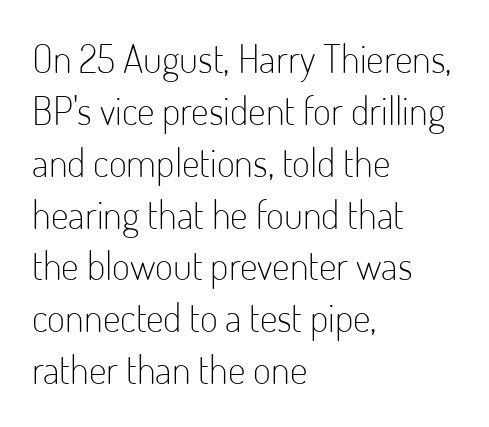
Words appear dense and cohesive because spacing is normal. Do the characters align in a grid? No, the font is proportional. Short and long lines alike share a common starting point at left. The font sits on the lighter half of the weight spectrum, regular included. Type style note: lacks serifs. The passage shown is not underscored anywhere.
